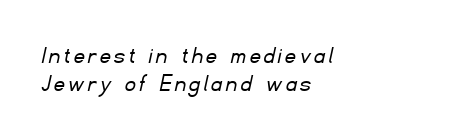
Q: Is the text bold? A: No.
Q: Is the text underlined? A: No.
Q: How is the paragraph aligned? A: Left-aligned.
Q: Is the spacing between lines tight, normal or loose? A: Tight.
